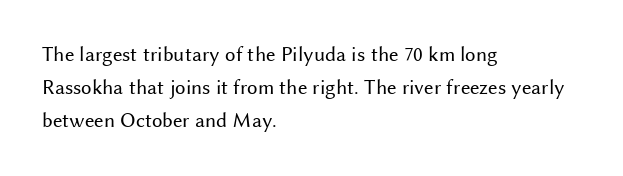
Q: Is the text bold? A: No.
Q: Is the text italic (slanted)? A: No, it is upright.
Q: Is the text underlined? A: No.
Q: How is the paragraph aligned? A: Left-aligned.
Q: Is the spacing between letters normal or unusually wide? A: Normal.
Q: Is the spacing between lines tight, normal or loose? A: Normal.
